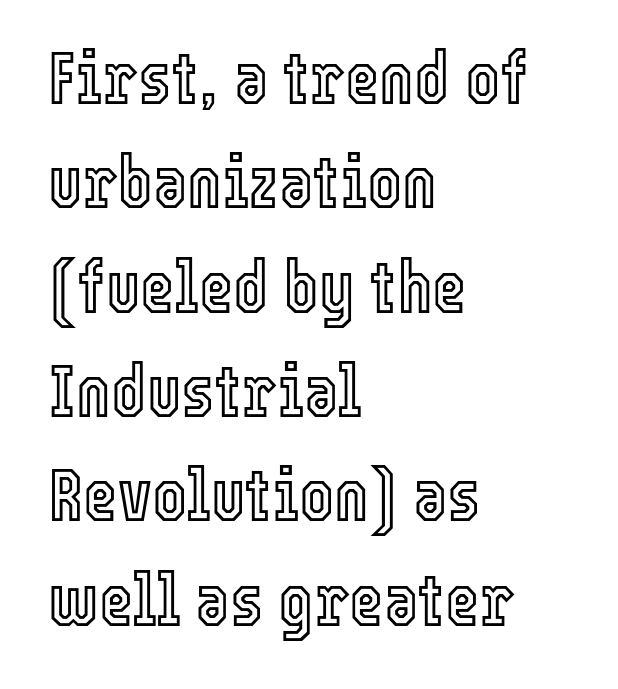
Looks like regular typesetting: each glyph gets only the width it needs. Line beginnings align vertically; line endings do not. The letterforms sit shoulder to shoulder at normal distance. The block of text has a typical density, with ordinary space between rows. The space directly below the letters is spotless. The letters stand straight up with perfectly vertical stems.
